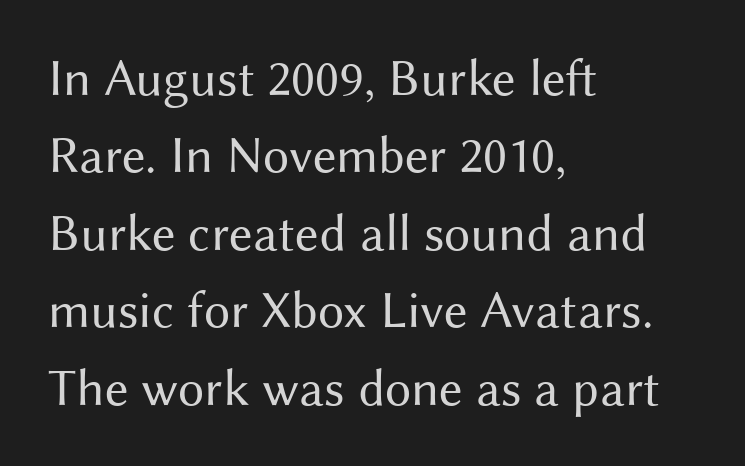
Q: Is the text bold? A: No.
Q: Is the text italic (slanted)? A: No, it is upright.
Q: Is the typeface a serif or a sans-serif typeface? A: Sans-serif.
Q: Is the text underlined? A: No.
Q: How is the paragraph aligned? A: Left-aligned.
Q: Is the spacing between letters normal or unusually wide? A: Normal.
Q: Is the spacing between lines tight, normal or loose? A: Normal.
Q: Width (condensed, normal, or wide)? A: Normal.
Q: Stroke contrast? A: Medium.
Q: x-height? A: Medium.
Q: Monospaced? A: No.
